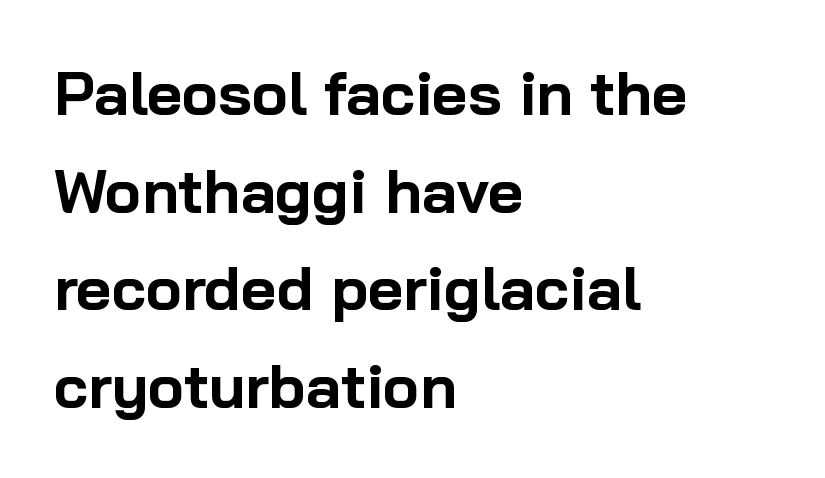
{"serif": "no", "italic": "no", "bold": "yes", "weight": "bold", "width": "normal", "stroke_contrast": "low", "x_height": "medium", "monospaced": "no", "underline": "no", "align": "left", "line_spacing": "normal", "line_spacing_ratio": 1.6, "letter_spacing": "normal", "letter_spacing_em": 0.0, "glyph_px": 61}
